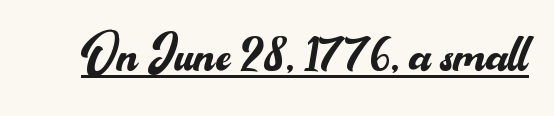
What decoration does the sample have? An underline. The face used here is proportionally spaced, like ordinary book or web type. No feet cap the strokes, marking this as sans-serif type. No extra tracking has been applied to these lines. The cut favours lightness, reaching ordinary text weight at its darkest.
